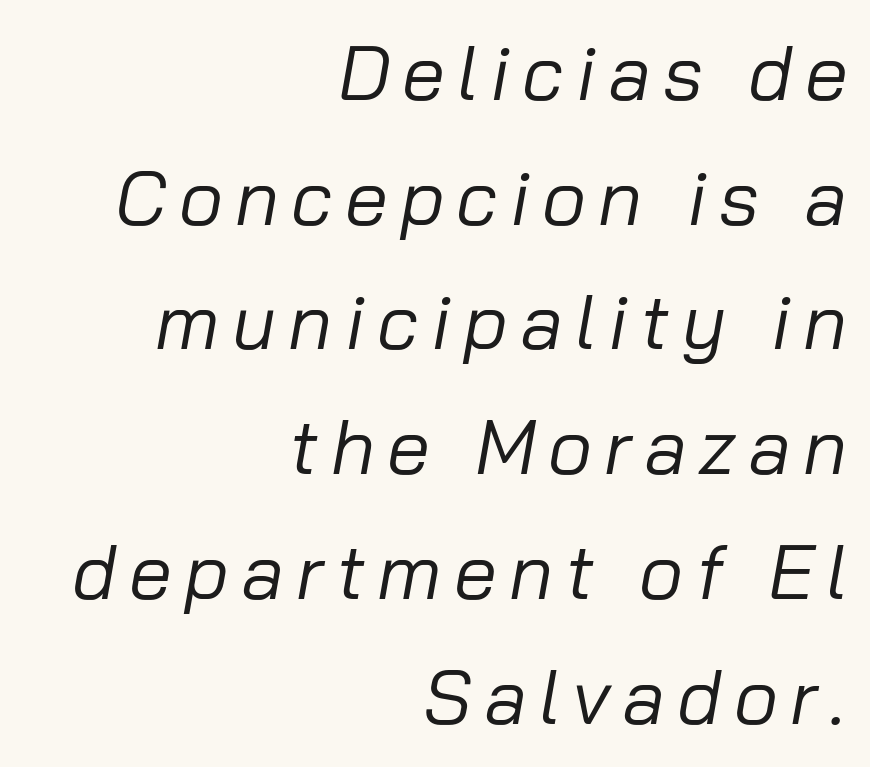
The image shows 77 px regular-weight type, italic (leaning right); set right-aligned, normal line spacing (1.62x), not underlined; low stroke contrast and a medium x-height.
